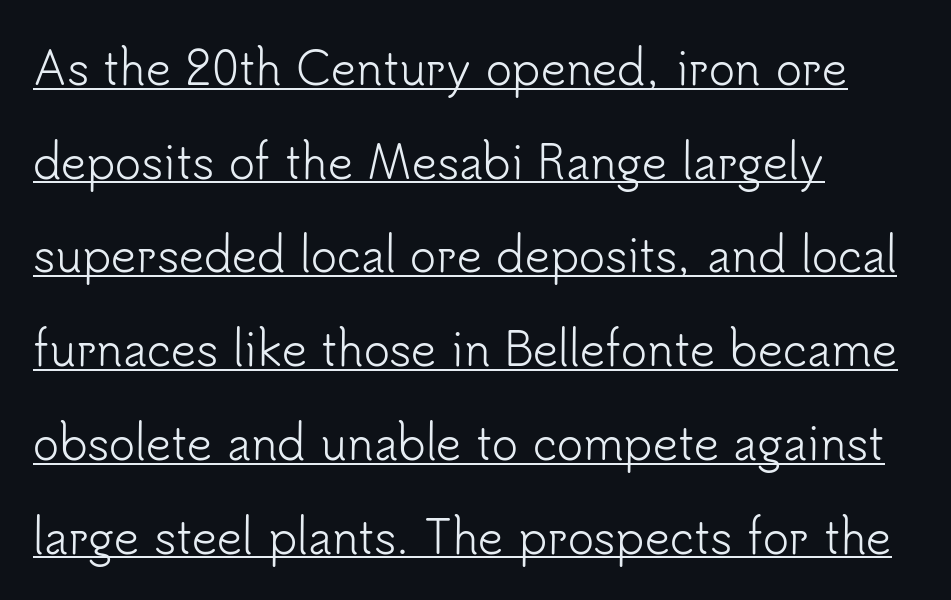
Q: Is the text bold? A: No.
Q: Is the text italic (slanted)? A: No, it is upright.
Q: Is the typeface a serif or a sans-serif typeface? A: Sans-serif.
Q: Is the text underlined? A: Yes.
Q: How is the paragraph aligned? A: Left-aligned.
Q: Is the spacing between letters normal or unusually wide? A: Normal.
Q: Is the spacing between lines tight, normal or loose? A: Loose.
Q: Width (condensed, normal, or wide)? A: Normal.
Q: Stroke contrast? A: Low.
Q: x-height? A: Small.
Q: Monospaced? A: No.
